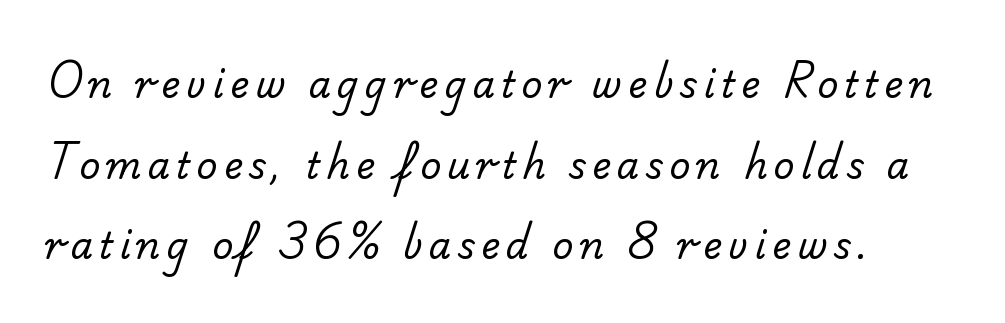
{"serif": "no", "bold": "no", "weight": "regular", "width": "normal", "stroke_contrast": "low", "x_height": "small", "monospaced": "no", "underline": "no", "align": "left", "line_spacing": "loose", "line_spacing_ratio": 2.24, "glyph_px": 36}
